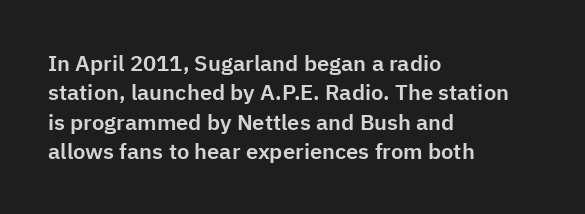
Glyph-to-glyph distance matches everyday printed text. If you drew a ruler down the left edge, every line would touch it. The letters stand upright; this is a roman face. No word sits above an underline. The line-height multiplier appears to be the usual default.
